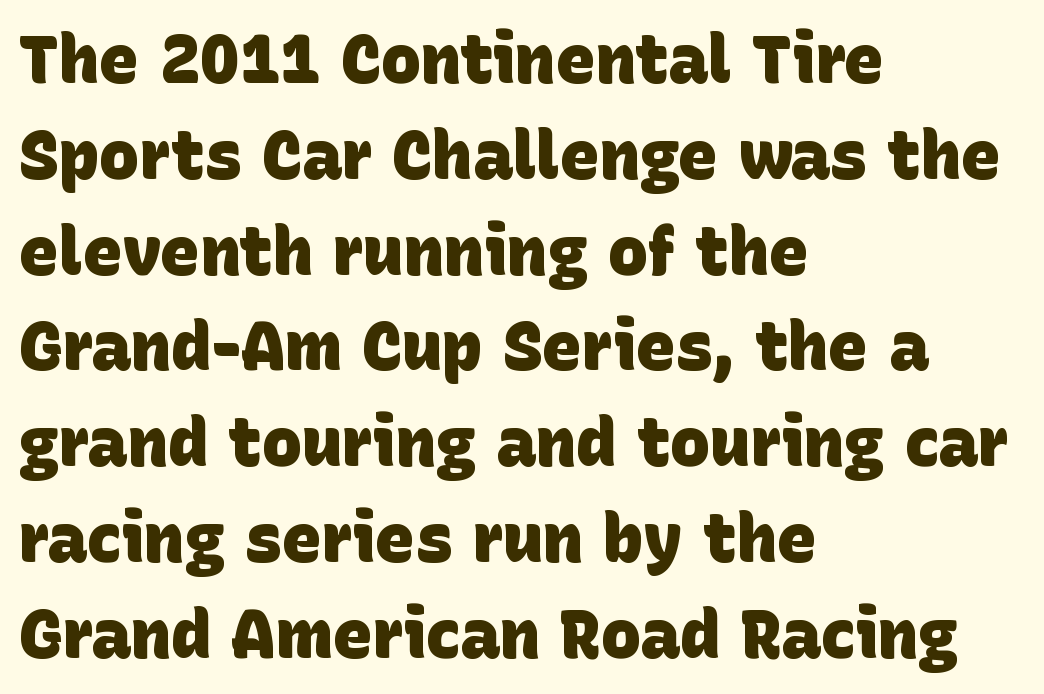
Descenders hang freely into open space. The text block is weighted toward the left margin, trailing off unevenly rightward. You could not count columns in this text — the font is proportionally spaced. Is this a sans? Yes — the strokes have no serifs. Its strokes are broad and dark, the hallmark of bold type. The rendering keeps characters at their native spacing.
